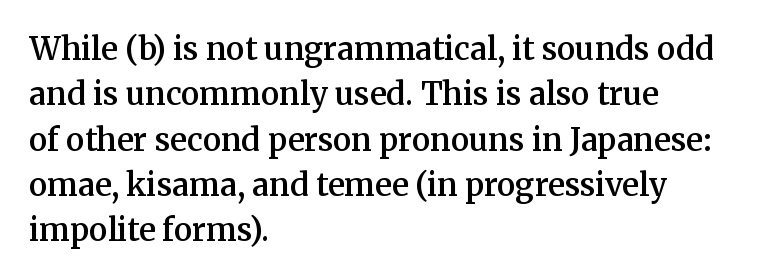
The image shows 31 px semibold serif type, upright; set left-aligned, normal line spacing (1.46x), normal letter spacing, not underlined; medium stroke contrast and a medium x-height.
